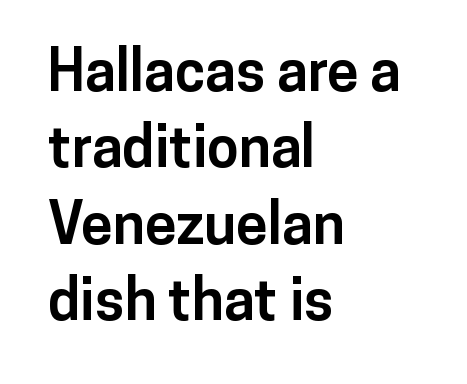
Students, this is bold: see how much ink each stroke carries. Serif or sans? Sans — the stroke terminals are bare. When letters stand straight like this, we call the style roman or upright. Here the designer chose a conventional face with non-uniform glyph widths. These lines are set flush left with a ragged right edge.
